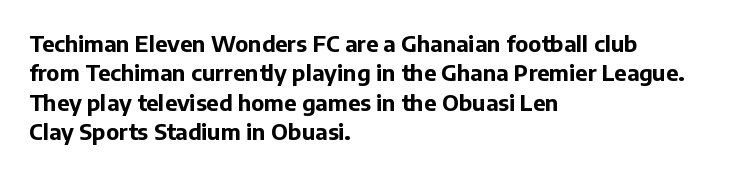
Q: Is the text bold? A: Yes.
Q: Is the text italic (slanted)? A: No, it is upright.
Q: Is the text underlined? A: No.
Q: How is the paragraph aligned? A: Left-aligned.
Q: Is the spacing between letters normal or unusually wide? A: Normal.
Q: Is the spacing between lines tight, normal or loose? A: Normal.
